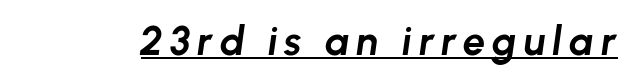
The image shows 40 px bold type, italic (leaning right); set underlined; low stroke contrast and a medium x-height.
